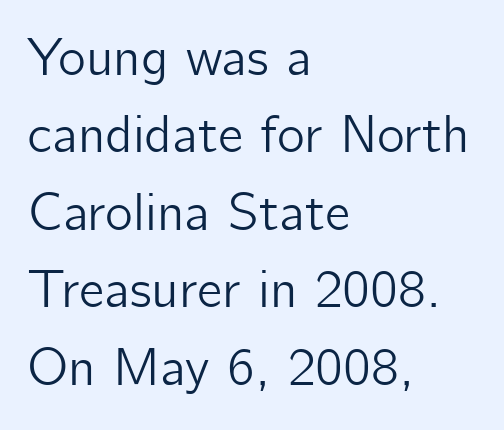
Is the block centered? No — it sits flush against the left margin. Leading: standard. Underline: absent. The letters stand upright; this is a roman face.
